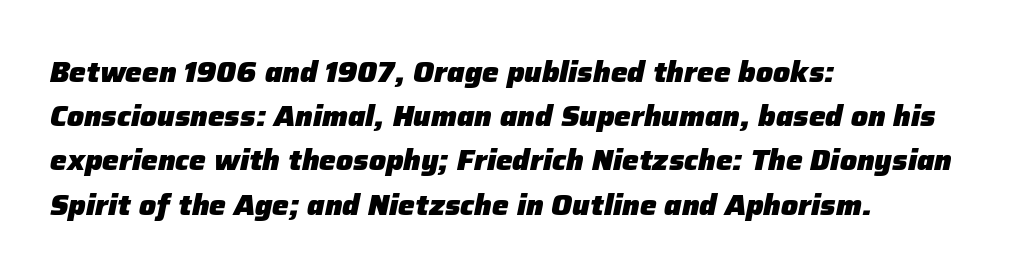
{"italic": "yes", "lean": "right", "slant_degrees": 12, "bold": "yes", "weight": "heavy", "width": "normal", "stroke_contrast": "low", "x_height": "medium", "monospaced": "no", "underline": "no", "align": "left", "line_spacing": "normal", "line_spacing_ratio": 1.58, "letter_spacing": "normal", "letter_spacing_em": 0.0, "glyph_px": 28}
